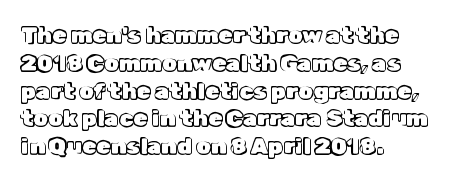
Here the glyphs are tracked normally, forming tight word shapes. The specimen omits any rule beneath the text block's lines. Vertical strokes here are truly vertical. The lines in this sample share a left origin and differ only in where they stop.
